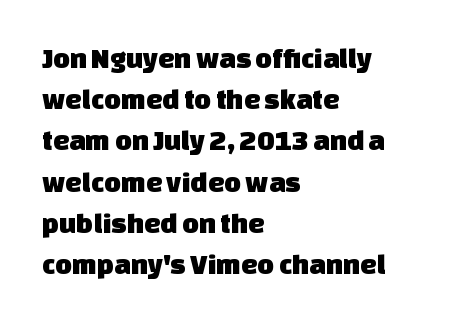
The designer went with a sans here, leaving each stem footless. The rows are spaced the way most documents space them. Glyph-to-glyph distance matches everyday printed text. Words float on clear page, feet unadorned.
